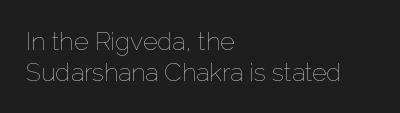
{"italic": "no", "bold": "no", "underline": "no", "align": "left", "line_spacing_ratio": 1.23, "letter_spacing": "normal", "letter_spacing_em": 0.0, "glyph_px": 25}
